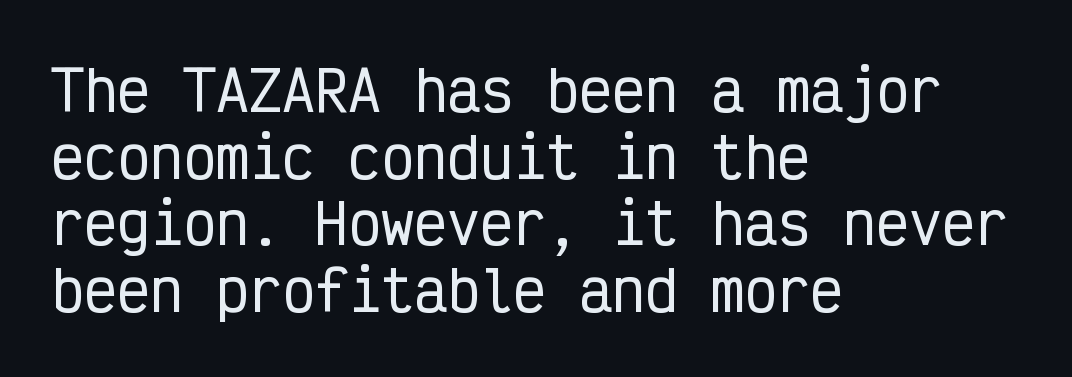
The image shows 55 px condensed sans-serif type, upright, monospaced; set left-aligned, line spacing 1.21x, normal letter spacing, not underlined; low stroke contrast and a medium x-height.
